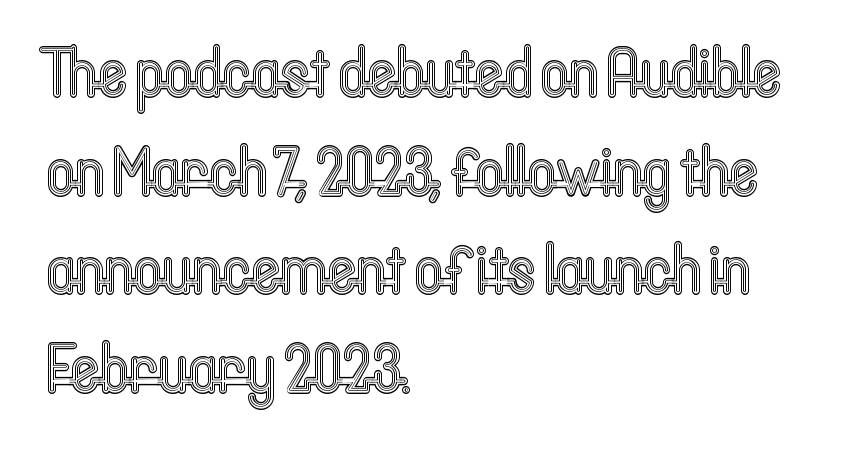
The image shows 69 px condensed type, upright; set left-aligned, normal line spacing (1.43x), normal letter spacing, not underlined; a medium x-height.
